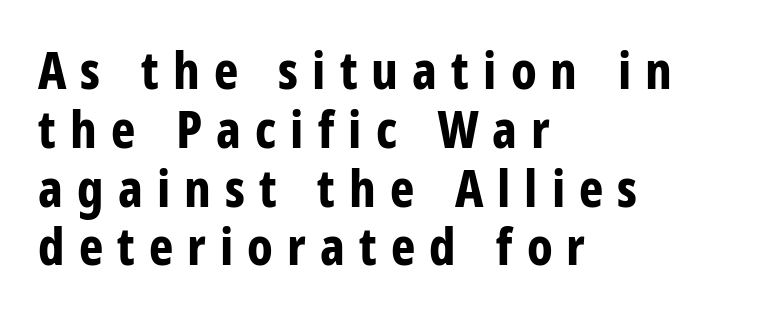
The image shows 52 px bold, condensed sans-serif type, upright; set left-aligned, tight line spacing (1.13x), unusually wide letter spacing (+0.27 em), not underlined; low stroke contrast and a large x-height.
